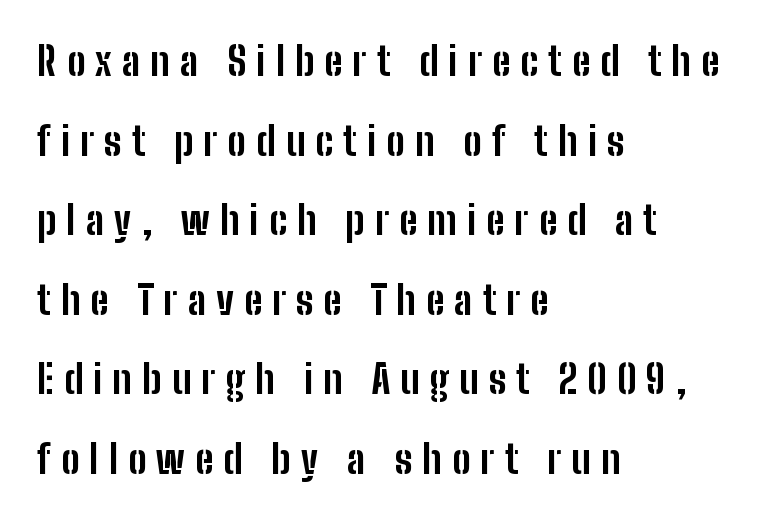
{"serif": "no", "italic": "no", "bold": "yes", "weight": "bold", "width": "condensed", "stroke_contrast": "low", "x_height": "medium", "monospaced": "no", "underline": "no", "align": "left", "line_spacing": "loose", "line_spacing_ratio": 2.04, "letter_spacing": "wide", "letter_spacing_em": 0.26, "glyph_px": 39}
